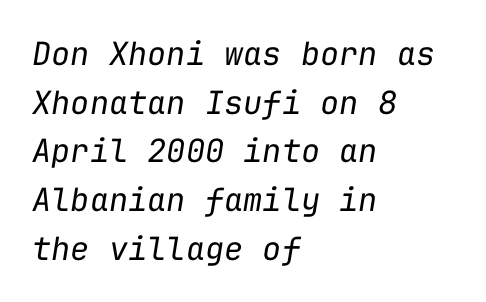
{"italic": "yes", "lean": "right", "slant_degrees": 9, "bold": "no", "weight": "regular", "width": "normal", "stroke_contrast": "low", "x_height": "medium", "monospaced": "yes", "underline": "no", "align": "left", "line_spacing": "normal", "line_spacing_ratio": 1.52, "letter_spacing": "normal", "letter_spacing_em": 0.0, "glyph_px": 32}
